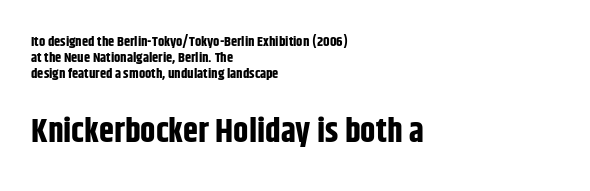
This rendering uses left alignment, leaving the right contour irregular. No extra tracking has been applied to these lines. Serif or sans? Sans — the stroke terminals are bare. One glance says dense: line gaps are narrower than usual. Rule under the text: the space is simply empty.
